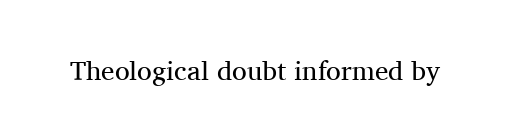
The image shows 27 px text type, upright; set normal letter spacing, not underlined.
